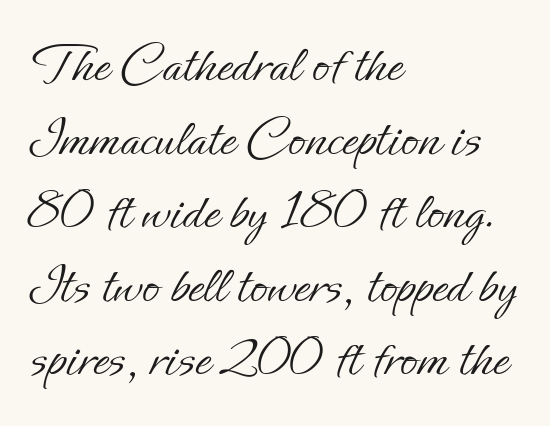
In terms of leading, this rendering sits right in the middle. The strokes carry an ordinary text weight at most. Here the designer chose a conventional face with non-uniform glyph widths. Descender tails drop into unmarked territory. Left-aligned paragraph, ragged on the right.
